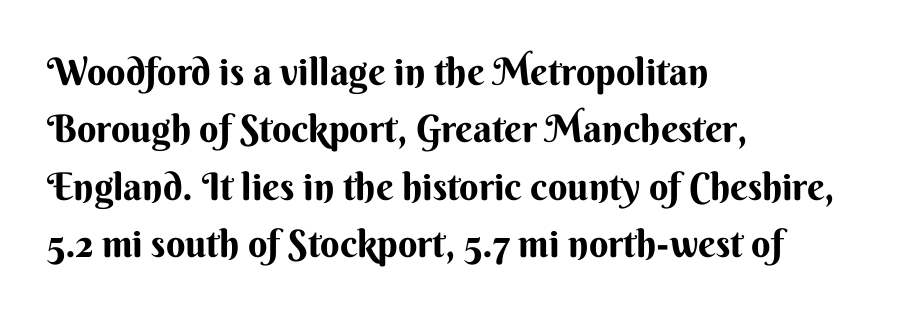
Q: Is the text italic (slanted)? A: No, it is upright.
Q: Is the typeface a serif or a sans-serif typeface? A: Sans-serif.
Q: Is the text underlined? A: No.
Q: How is the paragraph aligned? A: Left-aligned.
Q: Is the spacing between letters normal or unusually wide? A: Normal.
Q: Is the spacing between lines tight, normal or loose? A: Normal.
Q: Width (condensed, normal, or wide)? A: Normal.
Q: Stroke contrast? A: Medium.
Q: x-height? A: Small.
Q: Monospaced? A: No.
